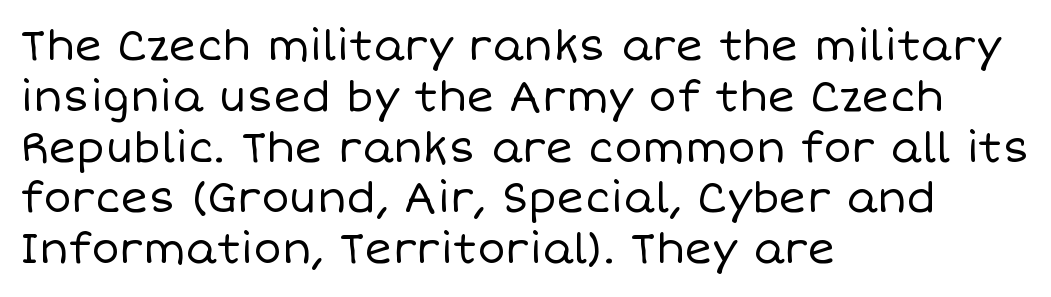
{"italic": "no", "bold": "no", "weight": "regular", "width": "normal", "stroke_contrast": "low", "x_height": "large", "monospaced": "no", "underline": "no", "align": "left", "line_spacing_ratio": 1.21, "letter_spacing": "normal", "letter_spacing_em": 0.0, "glyph_px": 42}
